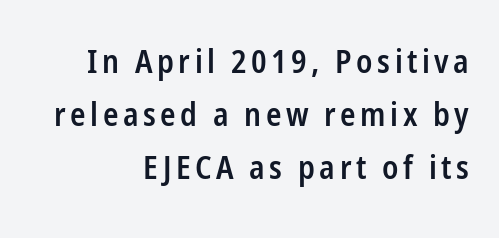
The image shows 32 px semibold, condensed sans-serif type, upright; set right-aligned, normal line spacing (1.66x), not underlined; low stroke contrast and a medium x-height.
